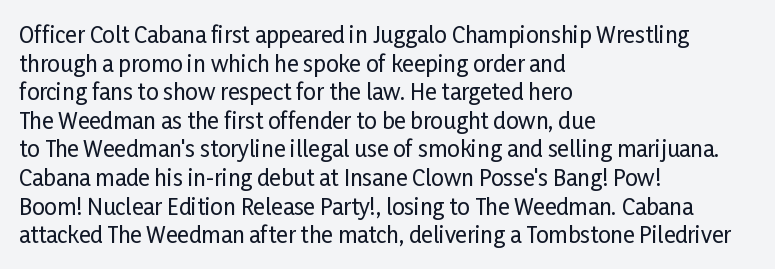
The image shows 22 px text type, upright; set left-aligned, normal line spacing (1.3x), normal letter spacing, not underlined.
